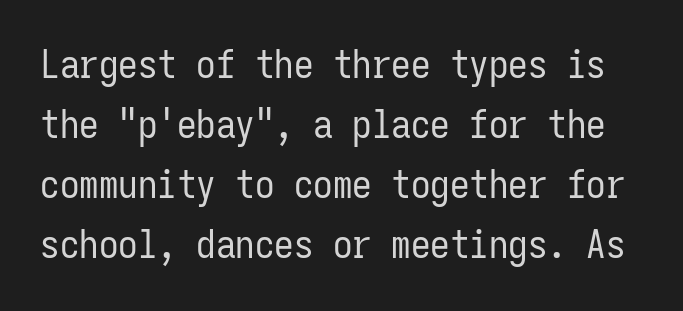
Q: Is the text bold? A: No.
Q: Is the text italic (slanted)? A: No, it is upright.
Q: Is the typeface a serif or a sans-serif typeface? A: Sans-serif.
Q: Is the text underlined? A: No.
Q: Is the spacing between letters normal or unusually wide? A: Normal.
Q: Is the spacing between lines tight, normal or loose? A: Normal.
Q: Width (condensed, normal, or wide)? A: Condensed.
Q: Stroke contrast? A: Low.
Q: x-height? A: Medium.
Q: Monospaced? A: Yes.
